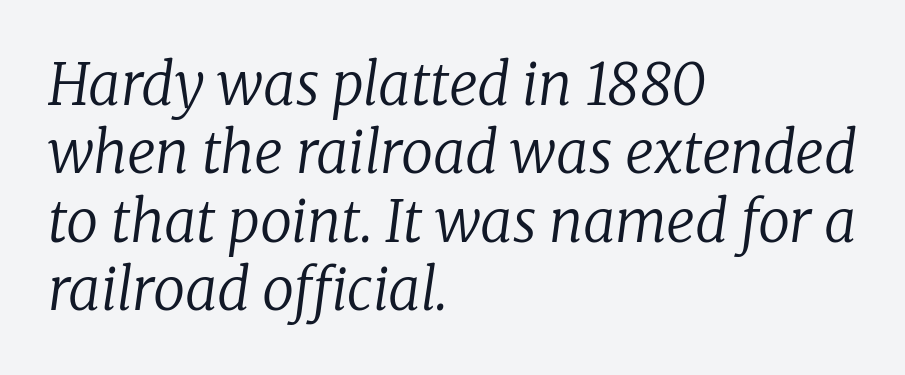
{"serif": "yes", "italic": "yes", "lean": "right", "slant_degrees": 8, "bold": "no", "weight": "regular", "width": "normal", "stroke_contrast": "low", "x_height": "medium", "monospaced": "no", "underline": "no", "align": "left", "line_spacing_ratio": 1.2, "letter_spacing": "normal", "letter_spacing_em": 0.0, "glyph_px": 57}
